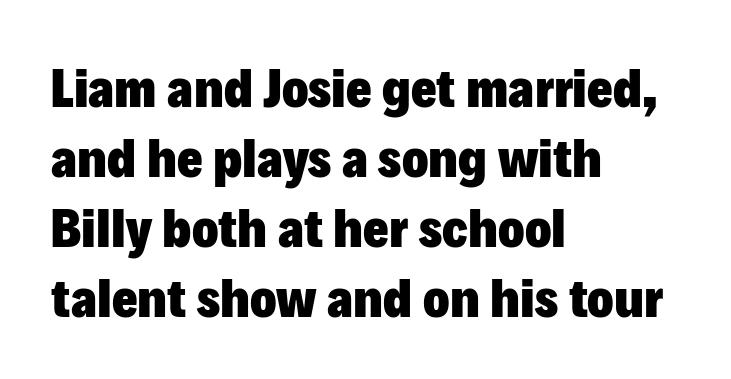
Q: Is the text bold? A: Yes.
Q: Is the text italic (slanted)? A: No, it is upright.
Q: Is the typeface a serif or a sans-serif typeface? A: Sans-serif.
Q: Is the text underlined? A: No.
Q: How is the paragraph aligned? A: Left-aligned.
Q: Is the spacing between letters normal or unusually wide? A: Normal.
Q: Is the spacing between lines tight, normal or loose? A: Normal.
Q: Width (condensed, normal, or wide)? A: Normal.
Q: Stroke contrast? A: Low.
Q: x-height? A: Medium.
Q: Monospaced? A: No.
